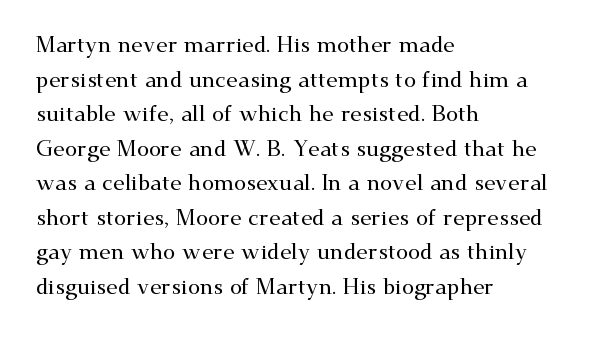
The image shows 22 px text type, upright; set left-aligned, normal line spacing (1.57x), normal letter spacing, not underlined.
